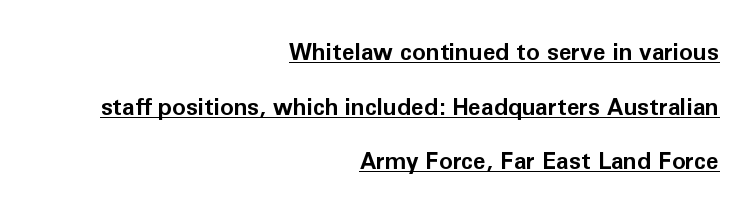
Q: Is the text bold? A: Yes.
Q: Is the text italic (slanted)? A: No, it is upright.
Q: Is the text underlined? A: Yes.
Q: How is the paragraph aligned? A: Right-aligned.
Q: Is the spacing between letters normal or unusually wide? A: Normal.
Q: Is the spacing between lines tight, normal or loose? A: Loose.
